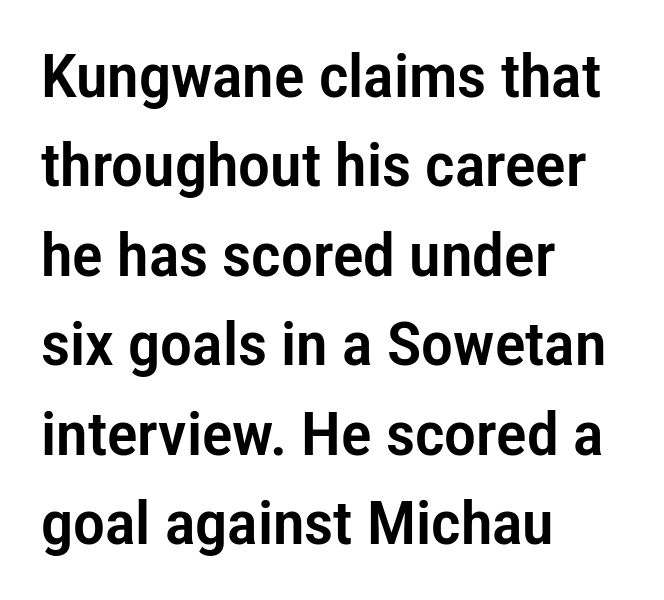
Q: Is the text italic (slanted)? A: No, it is upright.
Q: Is the typeface a serif or a sans-serif typeface? A: Sans-serif.
Q: Is the text underlined? A: No.
Q: How is the paragraph aligned? A: Left-aligned.
Q: Is the spacing between letters normal or unusually wide? A: Normal.
Q: Is the spacing between lines tight, normal or loose? A: Normal.
Q: Width (condensed, normal, or wide)? A: Condensed.
Q: Stroke contrast? A: Low.
Q: x-height? A: Medium.
Q: Monospaced? A: No.
